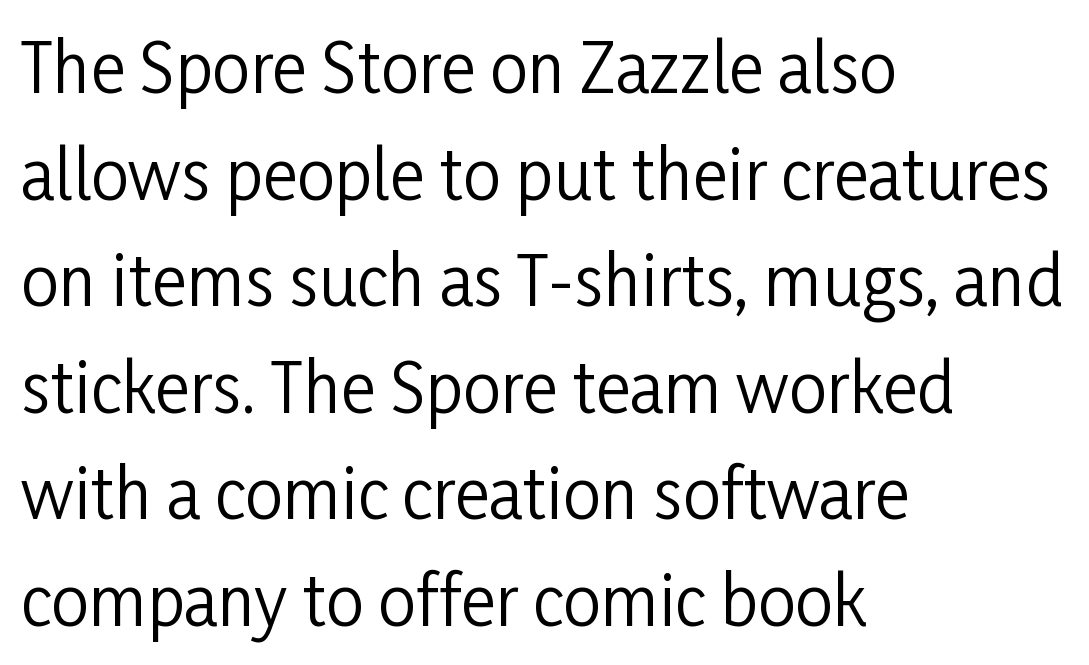
The font sits on the lighter half of the weight spectrum, regular included. Decoration check: the copy has no underline. The letters stand upright; this is a roman face. These lines are composed in type without serifs.
